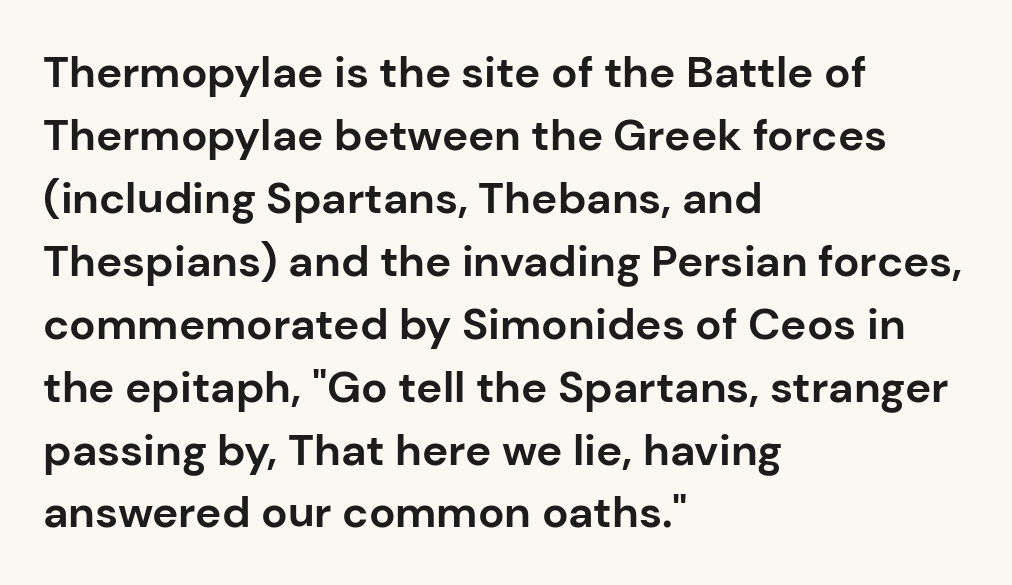
The image shows 44 px bold sans-serif type, upright; set left-aligned, normal line spacing (1.43x), normal letter spacing, not underlined; low stroke contrast and a medium x-height.
